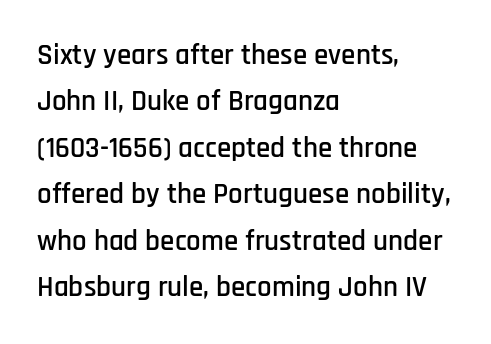
The image shows 29 px condensed sans-serif type, upright; set left-aligned, normal line spacing (1.6x), normal letter spacing, not underlined; low stroke contrast and a large x-height.
